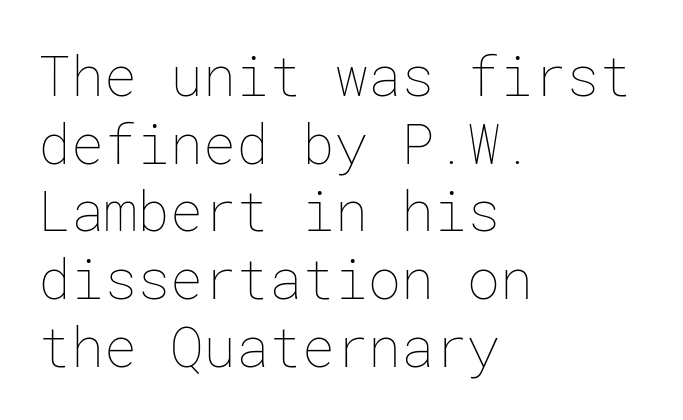
Q: Is the text bold? A: No.
Q: Is the text italic (slanted)? A: No, it is upright.
Q: Is the text underlined? A: No.
Q: How is the paragraph aligned? A: Left-aligned.
Q: Is the spacing between letters normal or unusually wide? A: Normal.
Q: Width (condensed, normal, or wide)? A: Normal.
Q: Stroke contrast? A: Low.
Q: x-height? A: Medium.
